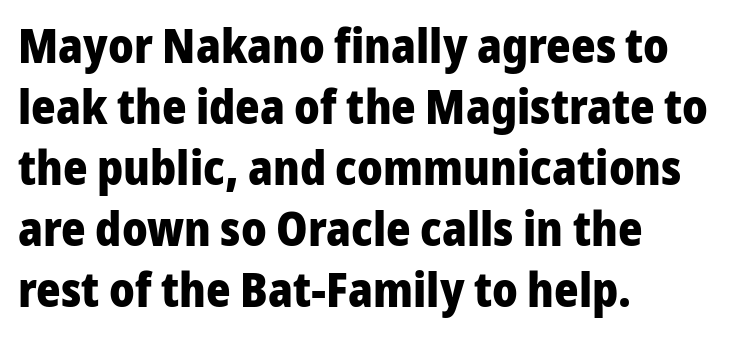
Horizontally, the lines are justified to the leading edge only. Honestly, there is no underline to notice here at all. Ordinary non-slanted type is in use. This sample uses a sans-serif face. The lines sit at an ordinary, default distance from one another.
